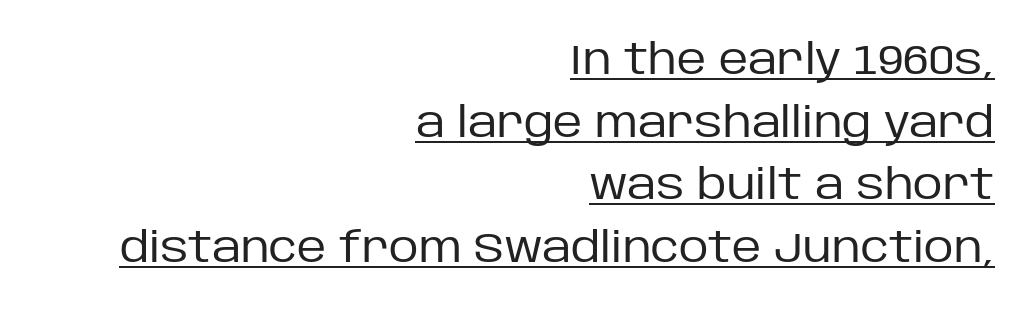
Q: Is the text bold? A: No.
Q: Is the text italic (slanted)? A: No, it is upright.
Q: Is the typeface a serif or a sans-serif typeface? A: Sans-serif.
Q: Is the text underlined? A: Yes.
Q: How is the paragraph aligned? A: Right-aligned.
Q: Is the spacing between letters normal or unusually wide? A: Normal.
Q: Is the spacing between lines tight, normal or loose? A: Normal.
Q: Width (condensed, normal, or wide)? A: Normal.
Q: Stroke contrast? A: Low.
Q: x-height? A: Large.
Q: Monospaced? A: No.
